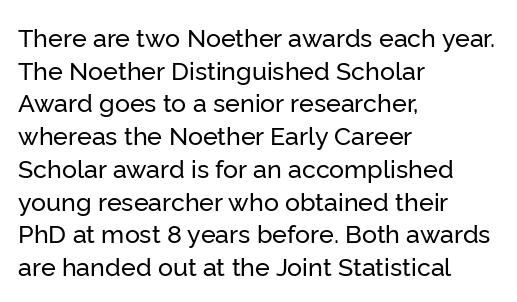
{"italic": "no", "underline": "no", "align": "left", "line_spacing": "normal", "line_spacing_ratio": 1.31, "letter_spacing": "normal", "letter_spacing_em": 0.0, "glyph_px": 25}
